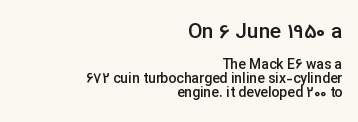
The image shows 21 px text type, upright; set right-aligned, tight line spacing (1.01x), normal letter spacing, not underlined; the first (top) block is 1.5x larger.
